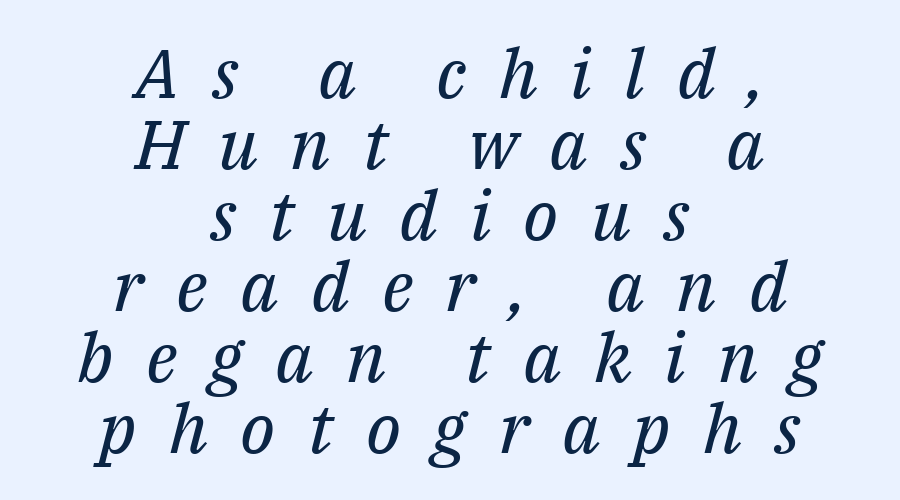
Q: Is the text bold? A: No.
Q: Is the text italic (slanted)? A: Yes, it leans right by about 14 degrees.
Q: Is the typeface a serif or a sans-serif typeface? A: Serif.
Q: Is the text underlined? A: No.
Q: How is the paragraph aligned? A: Centered.
Q: Is the spacing between letters normal or unusually wide? A: Unusually wide.
Q: Is the spacing between lines tight, normal or loose? A: Tight.
Q: Width (condensed, normal, or wide)? A: Normal.
Q: Stroke contrast? A: Medium.
Q: x-height? A: Medium.
Q: Monospaced? A: No.
